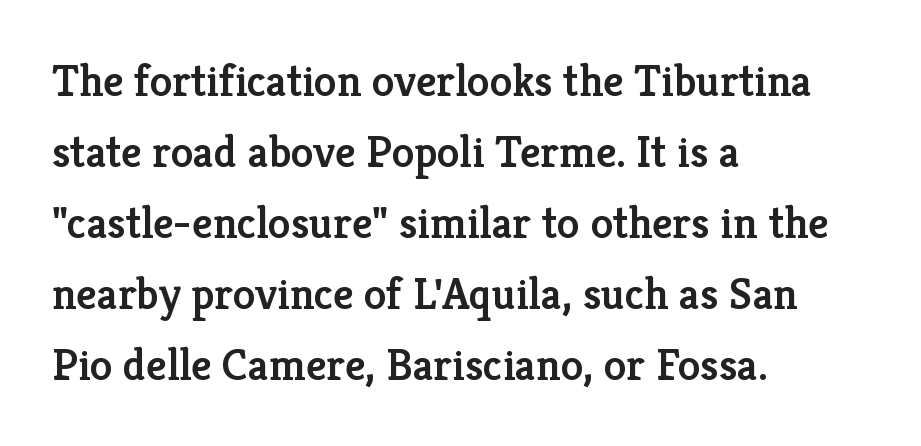
Q: Is the text bold? A: Semi-bold.
Q: Is the text italic (slanted)? A: No, it is upright.
Q: Is the typeface a serif or a sans-serif typeface? A: Serif.
Q: Is the text underlined? A: No.
Q: How is the paragraph aligned? A: Left-aligned.
Q: Is the spacing between letters normal or unusually wide? A: Normal.
Q: Is the spacing between lines tight, normal or loose? A: Normal.
Q: Width (condensed, normal, or wide)? A: Normal.
Q: Stroke contrast? A: Low.
Q: x-height? A: Medium.
Q: Monospaced? A: No.
